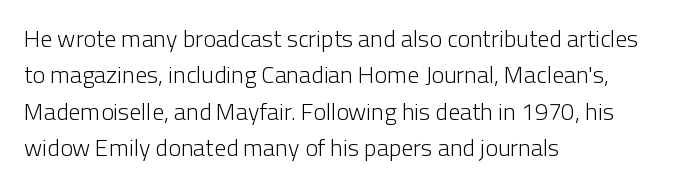
The foot of each line stays bare and open. These lines stack with their left ends in a neat column. Italic: no, the glyphs are upright roman. These lines sit exactly where default settings would place them.
